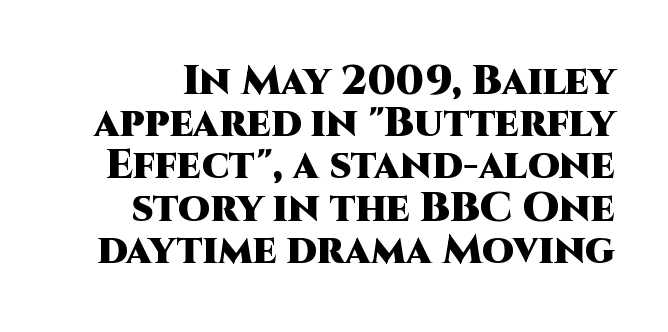
{"serif": "no", "italic": "no", "bold": "yes", "weight": "heavy", "width": "normal", "stroke_contrast": "high", "x_height": "large", "monospaced": "no", "underline": "no", "line_spacing": "tight", "line_spacing_ratio": 1.03, "letter_spacing": "normal", "letter_spacing_em": 0.0, "glyph_px": 41}
